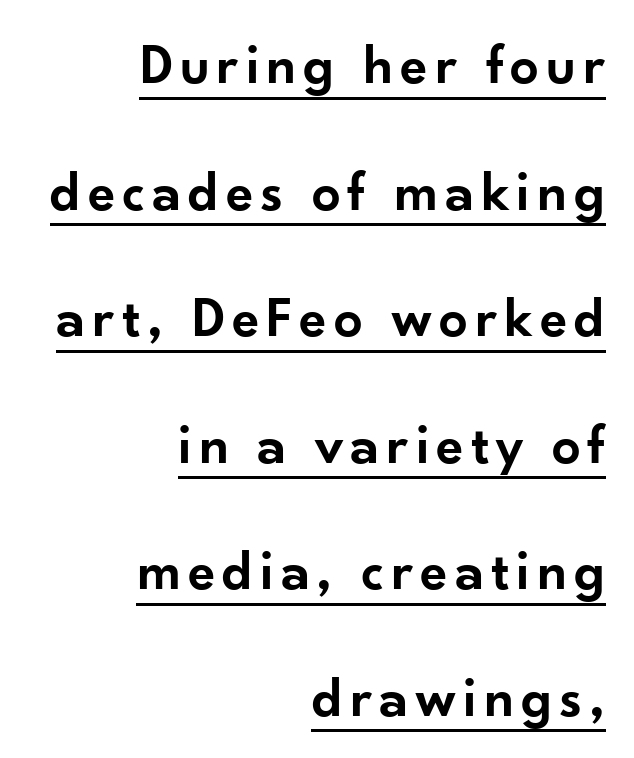
In terms of posture, this sample is upright. Here the designer chose a conventional face with non-uniform glyph widths. Grotesque or geometric, the face here clearly has no serifs. Is there much room between lines? Yes — plenty of vertical air separates them. Every letter is mildly thick-stroked: semibold rather than bold. Glance below the letters and you will spot a drawn line.
